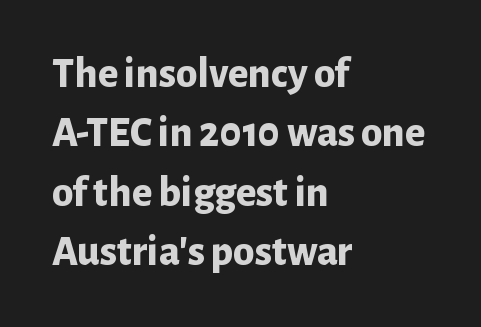
Letter spacing: default. Ascenders rise straight up at ninety degrees. Regarding leading, the lines here are spaced in the standard way. Here the designer chose a conventional face with non-uniform glyph widths. Nobody drew a line under any word here. A classic flush-left, rag-right setting is used for this passage.
